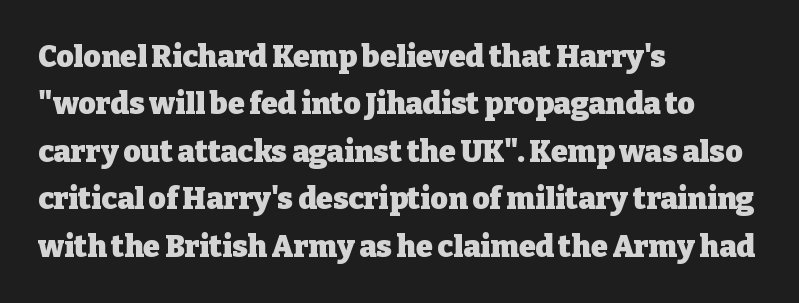
Q: Is the text bold? A: Yes.
Q: Is the text italic (slanted)? A: No, it is upright.
Q: Is the typeface a serif or a sans-serif typeface? A: Serif.
Q: Is the text underlined? A: No.
Q: How is the paragraph aligned? A: Left-aligned.
Q: Is the spacing between letters normal or unusually wide? A: Normal.
Q: Is the spacing between lines tight, normal or loose? A: Normal.
Q: Width (condensed, normal, or wide)? A: Normal.
Q: Stroke contrast? A: Low.
Q: x-height? A: Medium.
Q: Monospaced? A: No.
